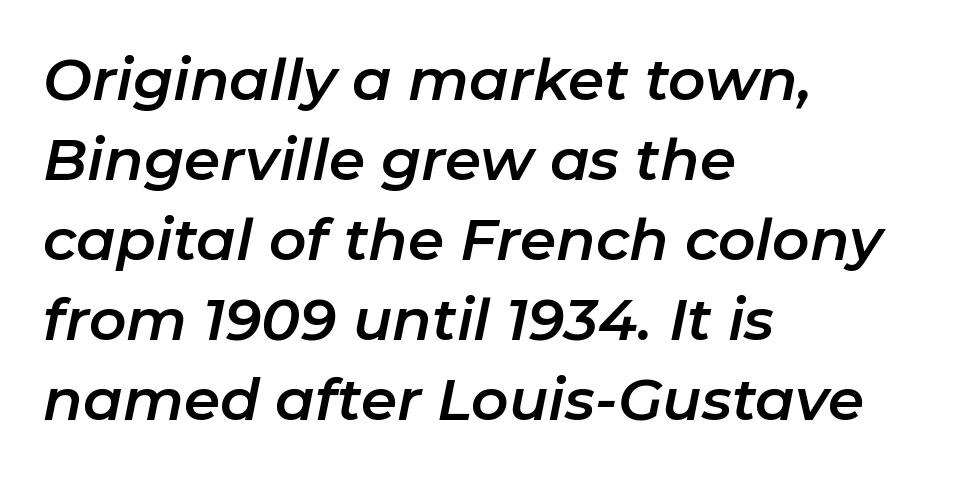
Q: Is the text italic (slanted)? A: Yes, it leans right by about 11 degrees.
Q: Is the text underlined? A: No.
Q: How is the paragraph aligned? A: Left-aligned.
Q: Is the spacing between letters normal or unusually wide? A: Normal.
Q: Is the spacing between lines tight, normal or loose? A: Normal.
Q: Width (condensed, normal, or wide)? A: Normal.
Q: Stroke contrast? A: Low.
Q: x-height? A: Medium.
Q: Monospaced? A: No.
